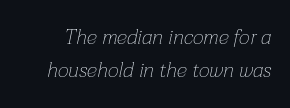
{"italic": "yes", "lean": "right", "slant_degrees": 12, "bold": "no", "underline": "no", "line_spacing": "normal", "line_spacing_ratio": 1.57, "letter_spacing": "normal", "letter_spacing_em": 0.0, "glyph_px": 21}
